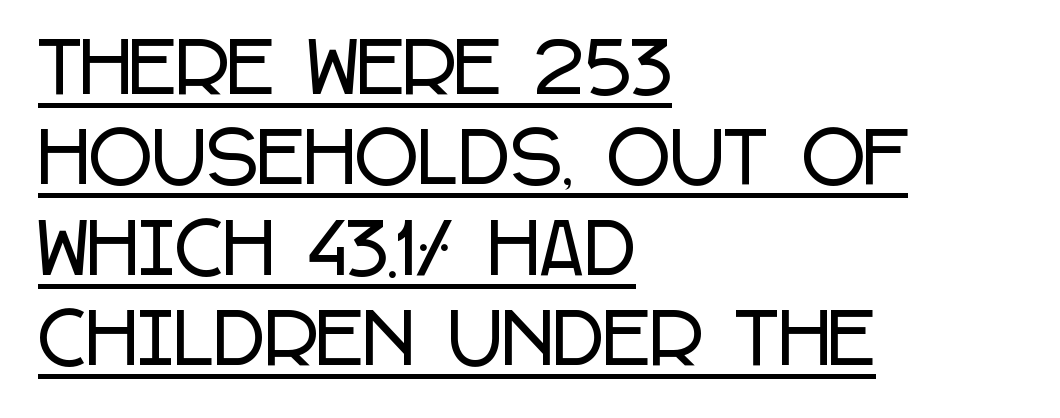
Caption: lettering with a line underneath. The type sits square on the baseline with zero lean. Letterform terminals end flat and unadorned throughout the passage. This rendering leaves character spacing at its baseline value. Spacing verdict: proportional, widths tailored to each character.
